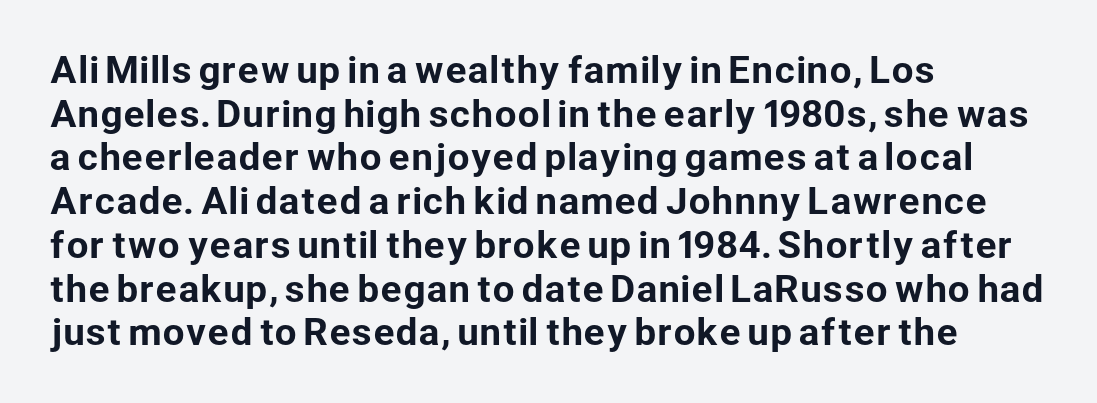
The image shows 35 px sans-serif type, upright; set left-aligned, normal line spacing (1.25x), normal letter spacing, not underlined; low stroke contrast and a medium x-height.
